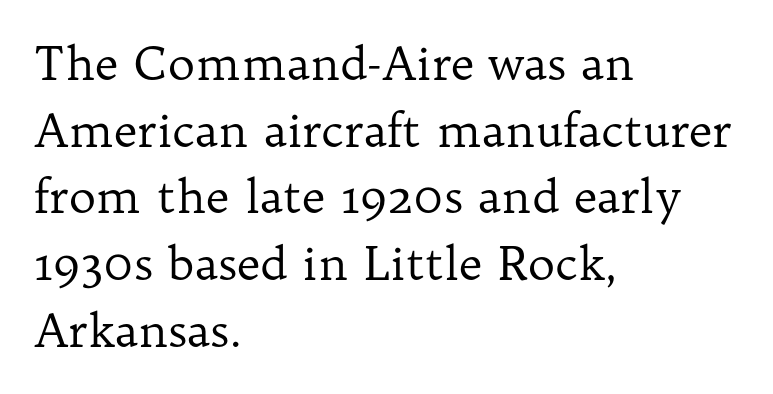
These lines are set flush left with a ragged right edge. Stems and bowls with no extra thickness — not bold. Think of a printed novel: that variable character pitch is what you see here. Yep, those are serifs on the letters. It's the straight-up-and-down kind of type.
